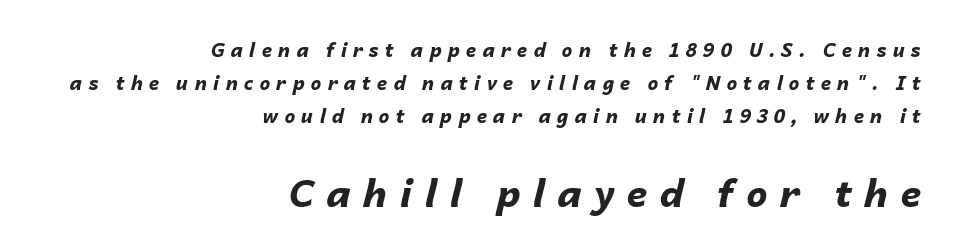
The image shows 38 px bold type, italic (leaning right); set right-aligned, line spacing 1.74x, unusually wide letter spacing (+0.32 em), not underlined; the second (bottom) block is 2.0x larger; low stroke contrast and a medium x-height.
